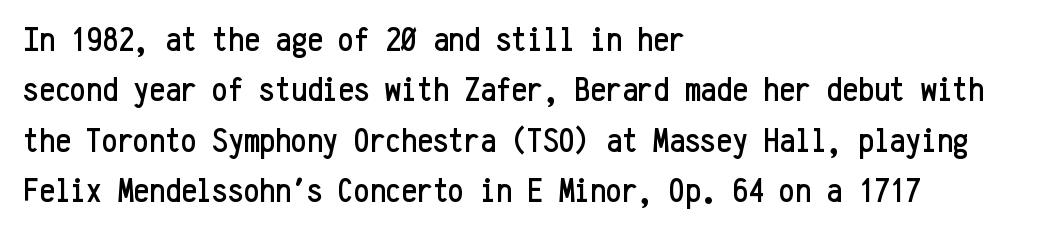
The image shows 35 px condensed sans-serif type, upright, monospaced; set left-aligned, normal line spacing (1.44x), normal letter spacing, not underlined; low stroke contrast and a medium x-height.
